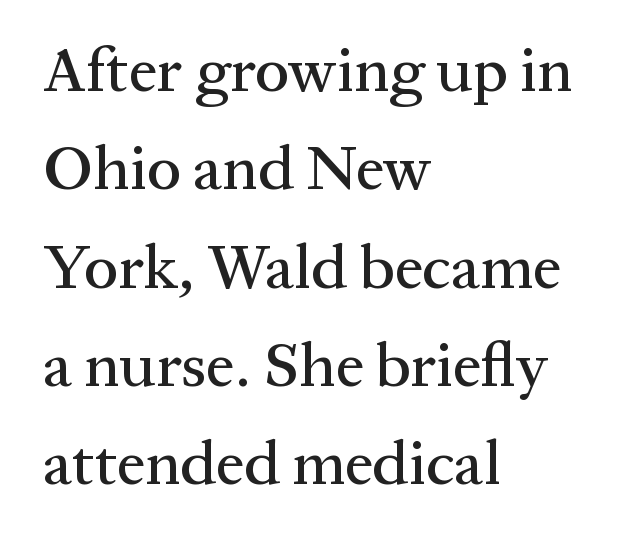
The image shows 63 px serif type, upright; set left-aligned, normal line spacing (1.56x), normal letter spacing, not underlined; medium stroke contrast and a medium x-height.
